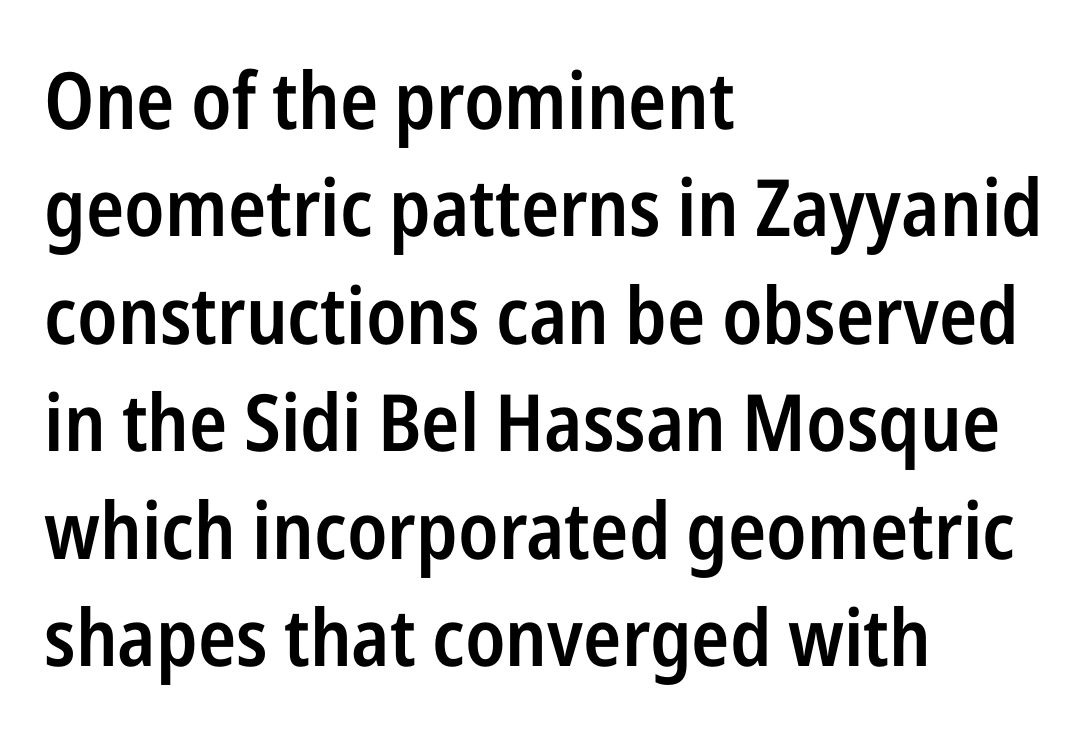
Q: Is the text bold? A: Semi-bold.
Q: Is the text italic (slanted)? A: No, it is upright.
Q: Is the typeface a serif or a sans-serif typeface? A: Sans-serif.
Q: Is the text underlined? A: No.
Q: How is the paragraph aligned? A: Left-aligned.
Q: Is the spacing between letters normal or unusually wide? A: Normal.
Q: Is the spacing between lines tight, normal or loose? A: Normal.
Q: Width (condensed, normal, or wide)? A: Condensed.
Q: Stroke contrast? A: Low.
Q: x-height? A: Medium.
Q: Monospaced? A: No.
